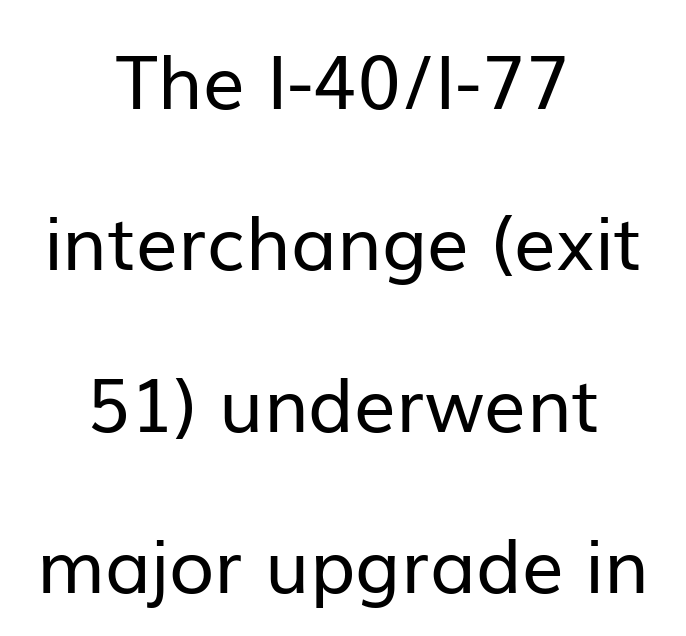
{"serif": "no", "italic": "no", "bold": "no", "weight": "regular", "width": "normal", "stroke_contrast": "low", "x_height": "medium", "monospaced": "no", "underline": "no", "align": "center", "line_spacing": "loose", "line_spacing_ratio": 2.18, "letter_spacing": "normal", "letter_spacing_em": 0.0, "glyph_px": 74}
